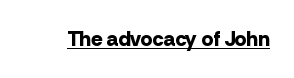
{"italic": "no", "bold": "yes", "underline": "yes", "letter_spacing": "normal", "letter_spacing_em": 0.0, "glyph_px": 21}
